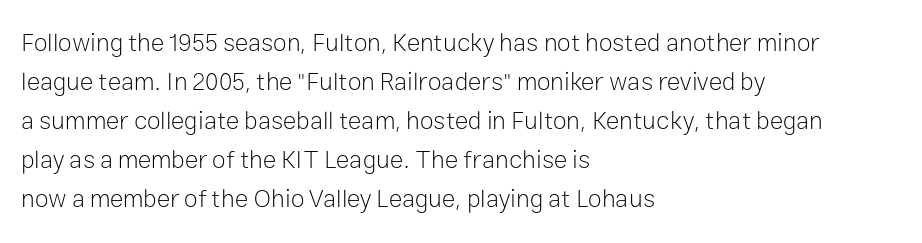
The space between consecutive lines is moderate. In terms of letterspacing, this is plain default setting. This rendering features lettering with no underline. Is the stroke heavy? The answer is a plain regular-or-lighter.
